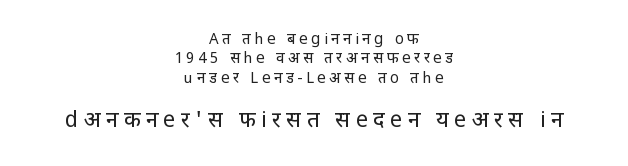
Between one letter and the next there's a generous, obvious gap. This sample uses an upright cut, with every glyph sitting square on the baseline. The rendering enlarges the type as you move from the upper chunk to the lower. Check under the words: just untouched page. Is the type heavy? It reads as light-to-regular instead.
